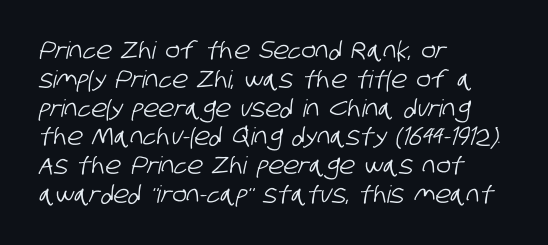
Q: Is the text underlined? A: No.
Q: How is the paragraph aligned? A: Left-aligned.
Q: Is the spacing between letters normal or unusually wide? A: Normal.
